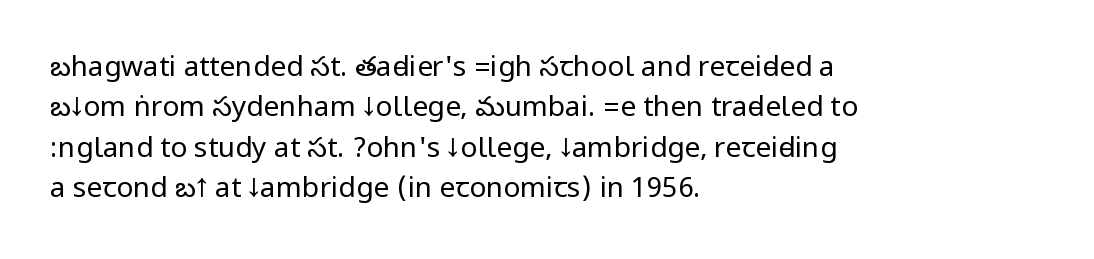
The image shows 28 px regular-weight, condensed sans-serif type, upright; set left-aligned, normal line spacing (1.44x), normal letter spacing, not underlined; low stroke contrast.
